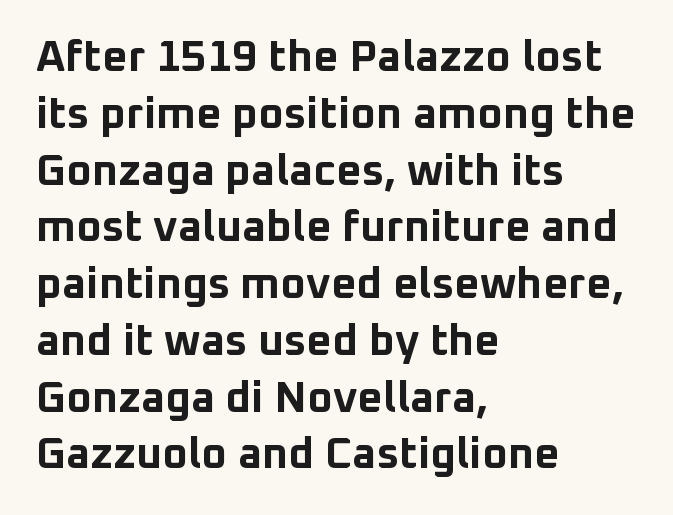
The characters display no serif detailing; their extremities are plain. Weight check: bold — yes, fully. The face used here is rendered with its standard letterfit. The glyphs are unaccompanied by any horizontal stroke below them. Think of a printed novel: that variable character pitch is what you see here. Compared with a centered layout, this one pins lines to the left instead.
